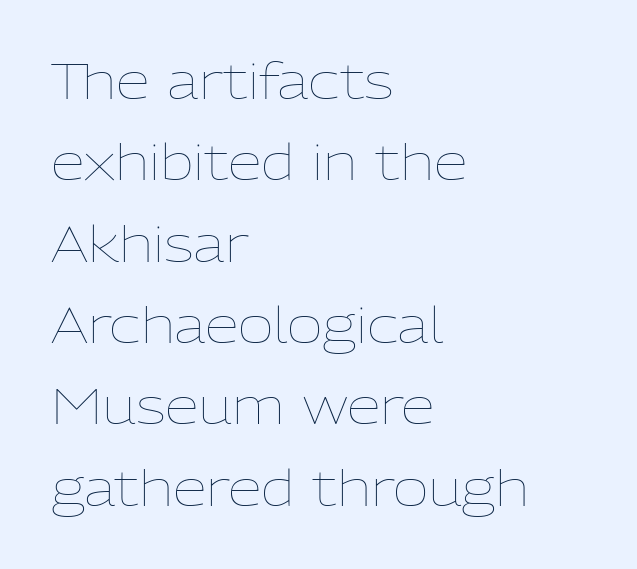
Ink coverage per letter is moderate at most. These lines stack with their left ends in a neat column. The lettering stays uniformly vertical, giving the passage a roman look. Quick note: interline space is typical. Descender tails drop into unmarked territory. Character widths vary here, with narrow letters taking less room than wide ones.
